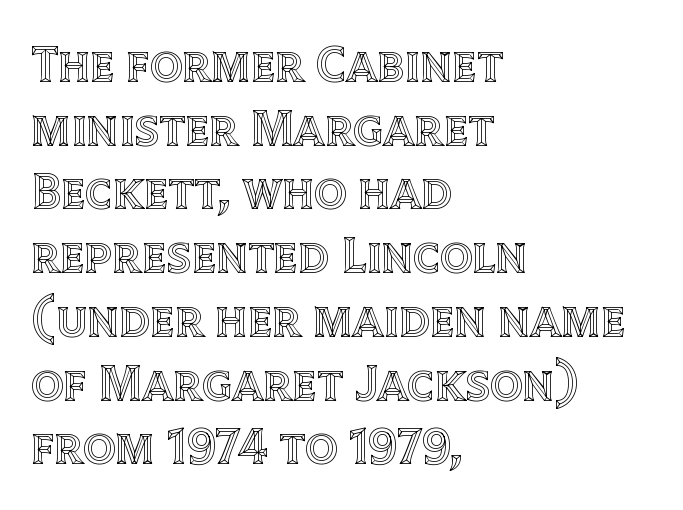
{"italic": "no", "width": "normal", "x_height": "large", "monospaced": "no", "underline": "no", "align": "left", "line_spacing": "normal", "line_spacing_ratio": 1.25, "letter_spacing": "normal", "letter_spacing_em": 0.0, "glyph_px": 51}
